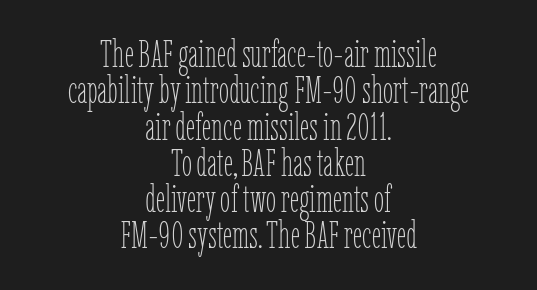
{"italic": "no", "bold": "no", "weight": "thin", "width": "condensed", "stroke_contrast": "low", "x_height": "medium", "monospaced": "no", "underline": "no", "align": "center", "line_spacing": "tight", "line_spacing_ratio": 0.98, "letter_spacing": "normal", "letter_spacing_em": 0.0, "glyph_px": 37}
